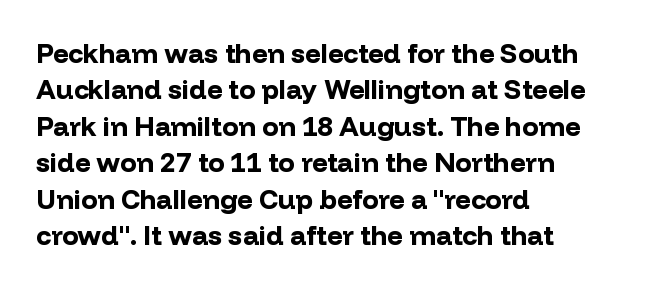
Q: Is the text bold? A: Yes.
Q: Is the text italic (slanted)? A: No, it is upright.
Q: Is the text underlined? A: No.
Q: How is the paragraph aligned? A: Left-aligned.
Q: Is the spacing between letters normal or unusually wide? A: Normal.
Q: Is the spacing between lines tight, normal or loose? A: Normal.
